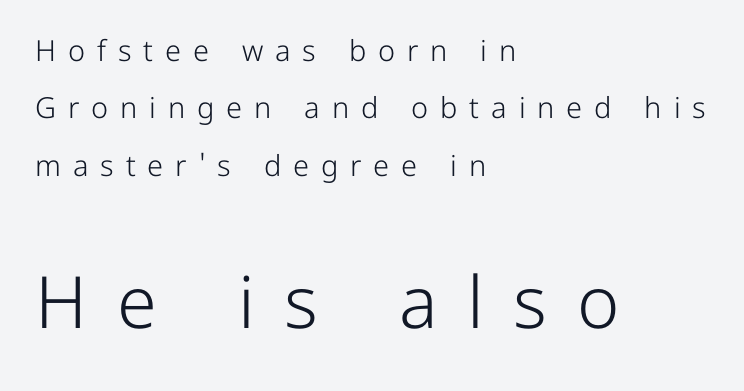
{"serif": "no", "italic": "no", "bold": "no", "weight": "light", "width": "normal", "stroke_contrast": "low", "x_height": "medium", "monospaced": "no", "underline": "no", "align": "left", "line_spacing": "loose", "line_spacing_ratio": 1.98, "letter_spacing": "wide", "letter_spacing_em": 0.41, "larger_block": "second", "size_ratio": 2.48, "glyph_px": 72}
